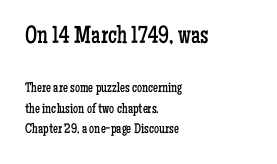
{"italic": "no", "bold": "no", "underline": "no", "align": "left", "line_spacing": "normal", "line_spacing_ratio": 1.48, "letter_spacing": "normal", "letter_spacing_em": 0.0, "larger_block": "first", "size_ratio": 1.79, "glyph_px": 25}
